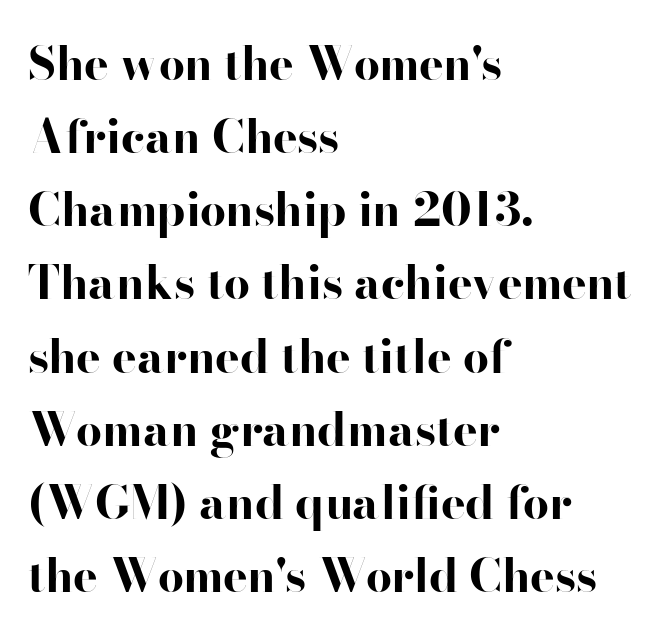
Q: Is the text bold? A: Yes.
Q: Is the text italic (slanted)? A: No, it is upright.
Q: Is the typeface a serif or a sans-serif typeface? A: Sans-serif.
Q: Is the text underlined? A: No.
Q: How is the paragraph aligned? A: Left-aligned.
Q: Is the spacing between letters normal or unusually wide? A: Normal.
Q: Is the spacing between lines tight, normal or loose? A: Normal.
Q: Width (condensed, normal, or wide)? A: Wide.
Q: Stroke contrast? A: High.
Q: x-height? A: Small.
Q: Monospaced? A: No.
